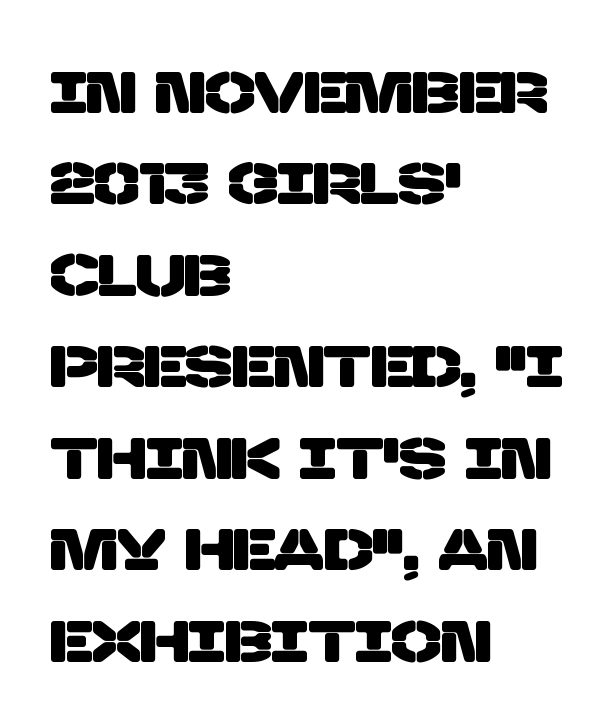
These lines keep a tight, regular rhythm from letter to letter. Descenders hang freely into open space. Reading down the column, the eye jumps a familiar distance to each next line. In terms of letterform style, serifs are entirely absent. The rendering anchors every line to the left-hand side.
